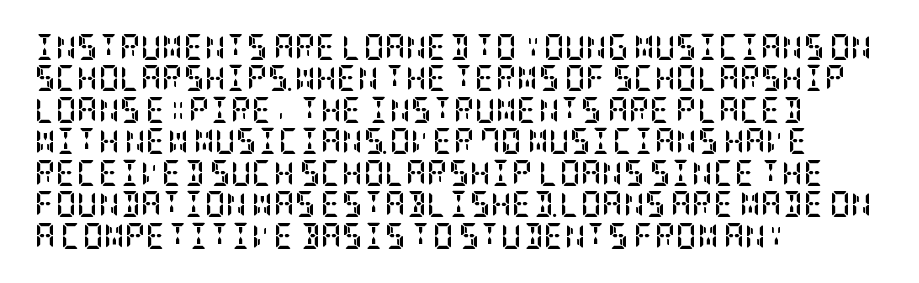
The image shows 26 px bold type, upright; set left-aligned, line spacing 1.21x, normal letter spacing, not underlined.
